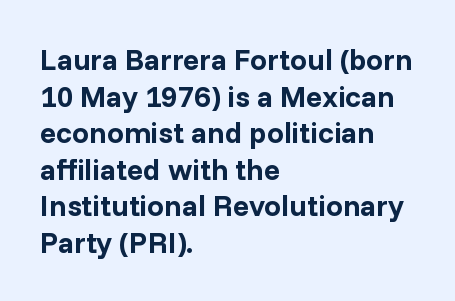
{"serif": "no", "italic": "no", "bold": "yes", "weight": "bold", "width": "normal", "stroke_contrast": "low", "x_height": "medium", "monospaced": "no", "underline": "no", "align": "left", "line_spacing_ratio": 1.22, "letter_spacing": "normal", "letter_spacing_em": 0.0, "glyph_px": 30}
